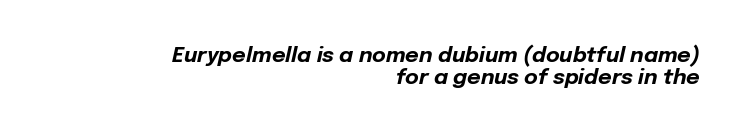
The image shows 21 px bold type, italic (leaning right); set right-aligned, tight line spacing (1.03x), normal letter spacing, not underlined.
